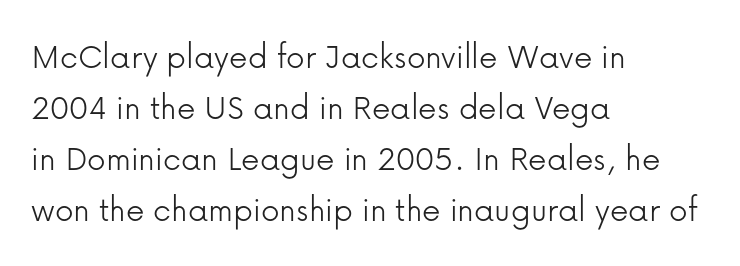
Posture: straight, roman, zero tilt. The face looks like a standard text weight, possibly lighter. Do the characters align in a grid? No, the font is proportional. Just letters on the line, the space beneath them empty. This sample keeps an unexceptional amount of space between lines.
